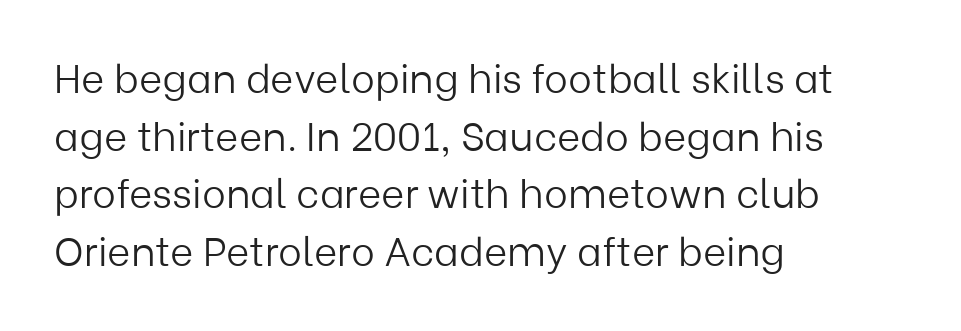
Q: Is the text bold? A: No.
Q: Is the text italic (slanted)? A: No, it is upright.
Q: Is the typeface a serif or a sans-serif typeface? A: Sans-serif.
Q: Is the text underlined? A: No.
Q: How is the paragraph aligned? A: Left-aligned.
Q: Is the spacing between letters normal or unusually wide? A: Normal.
Q: Is the spacing between lines tight, normal or loose? A: Normal.
Q: Width (condensed, normal, or wide)? A: Normal.
Q: Stroke contrast? A: Low.
Q: x-height? A: Medium.
Q: Monospaced? A: No.
